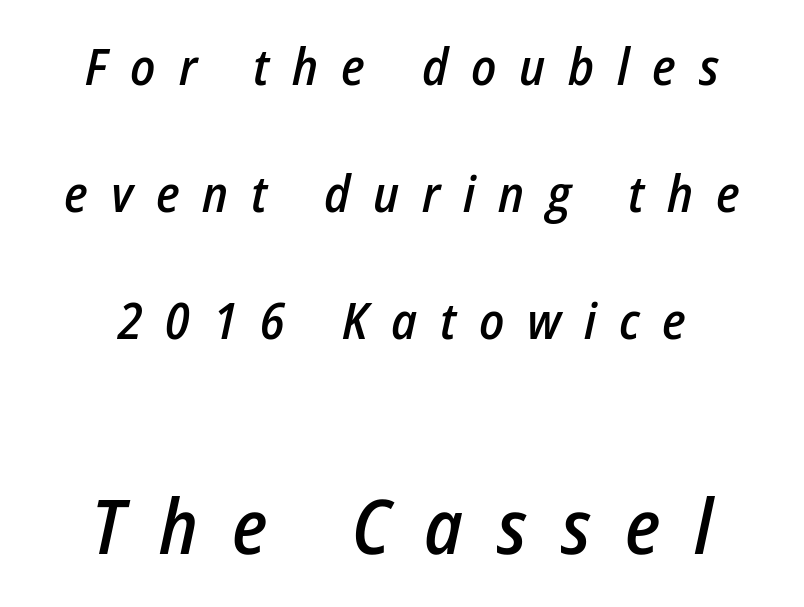
The typography opts for an oblique posture over an upright one. The specimen omits any rule beneath the text block's lines. Is the letter spacing exaggerated? Yes — the characters are pushed far apart. A typesetter would call this proportional, since set widths differ per character. Summary of vertical rhythm: relaxed, with wide interline spacing.
